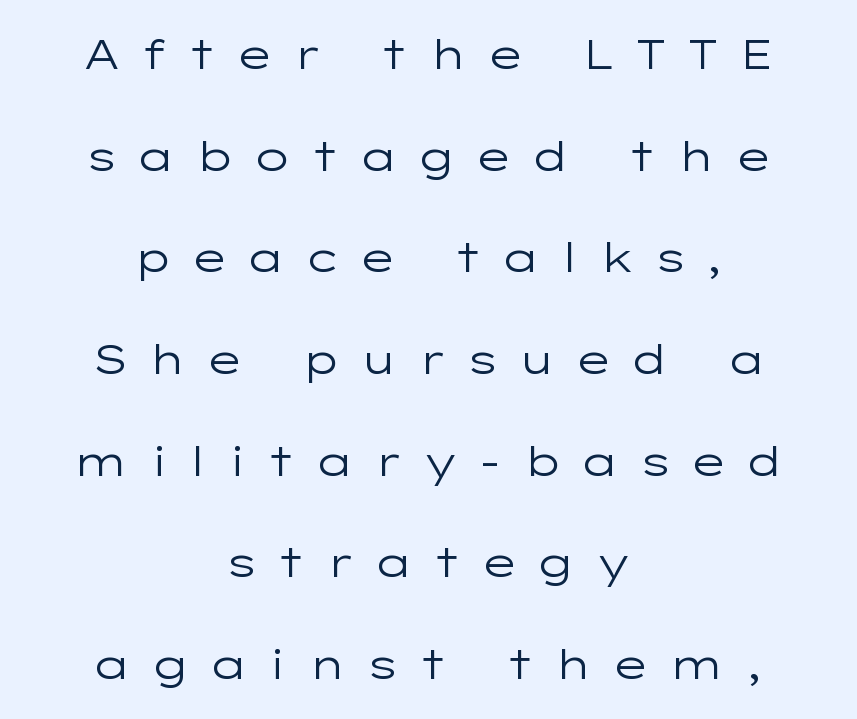
{"serif": "no", "italic": "no", "bold": "no", "weight": "regular", "width": "wide", "stroke_contrast": "low", "x_height": "medium", "monospaced": "no", "underline": "no", "align": "center", "line_spacing": "loose", "line_spacing_ratio": 2.48, "letter_spacing": "wide", "letter_spacing_em": 0.45, "glyph_px": 41}
